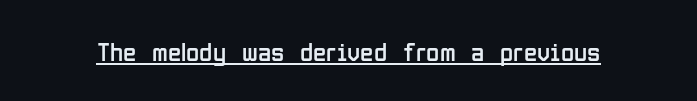
The image shows 27 px text type, upright; set normal letter spacing, underlined.
